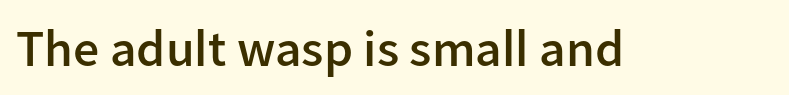
The image shows 52 px semibold sans-serif type, upright; set normal letter spacing, not underlined; low stroke contrast and a medium x-height.
